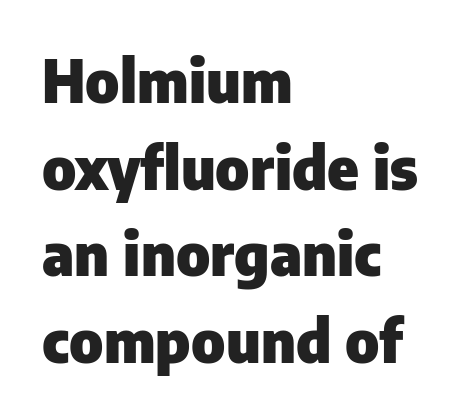
Look at the bottom of the vertical strokes: they stop flat, with no serifs. Any mark beneath the type? The region is blank. The leading is moderate, giving the passage an even texture. The font is running at its bold setting.
